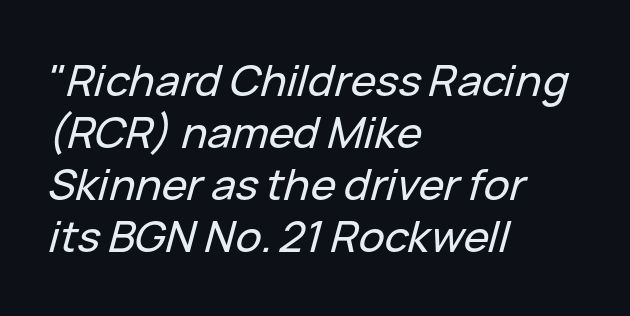
How are the letters spaced? Ordinarily, with no added tracking. Note the varied advance widths — an 'i' is clearly narrower than an 'm'. The glyphs are unaccompanied by any horizontal stroke below them. Alignment: flush left.
